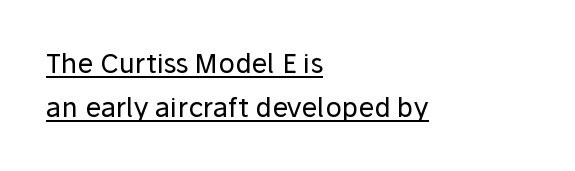
The image shows 27 px text type, upright; set left-aligned, normal line spacing (1.64x), normal letter spacing, underlined.
